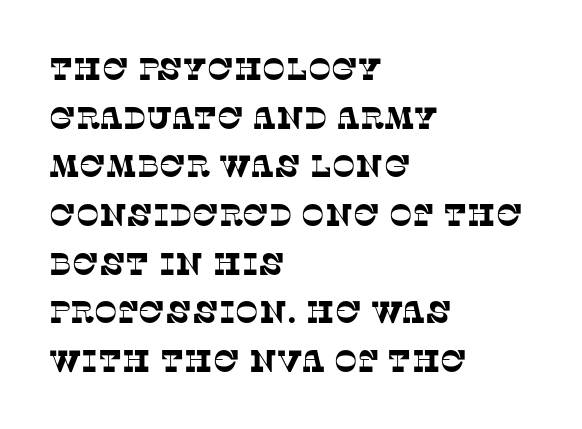
The image shows 31 px serif type; set left-aligned, normal line spacing (1.57x), normal letter spacing, not underlined; low stroke contrast and a large x-height.
